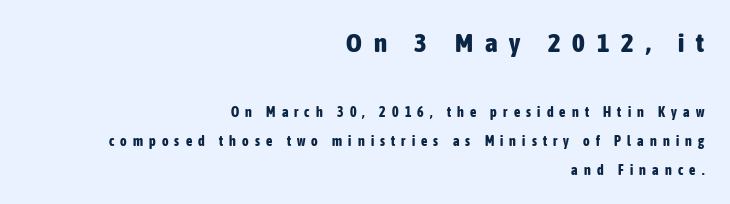
Which chunk is bigger? The first one — the top block dwarfs the bottom. Horizontal bands of white between lines are thick stripes. Nobody drew a line under any word here. The setting favours the right margin, as signatures and pull-quotes sometimes do.
